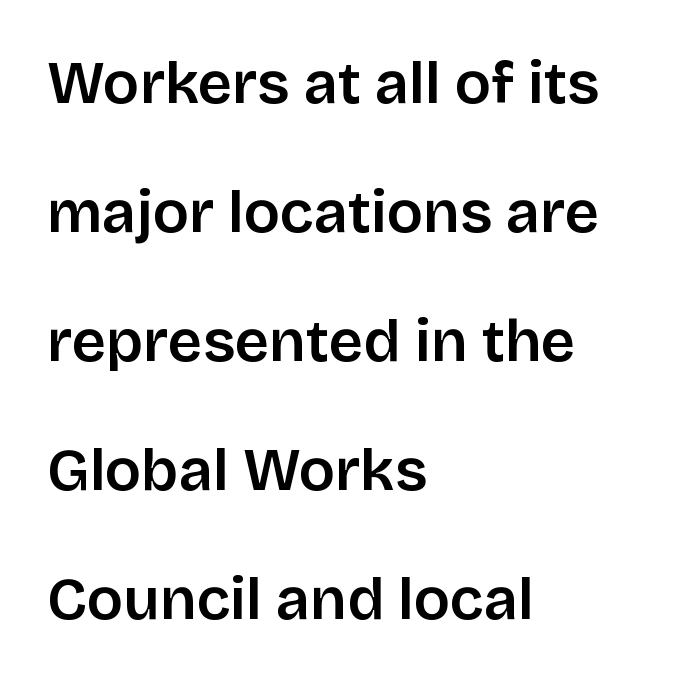
{"serif": "no", "italic": "no", "width": "normal", "stroke_contrast": "low", "x_height": "large", "monospaced": "no", "underline": "no", "align": "left", "line_spacing": "loose", "line_spacing_ratio": 2.15, "letter_spacing": "normal", "letter_spacing_em": 0.0, "glyph_px": 60}
